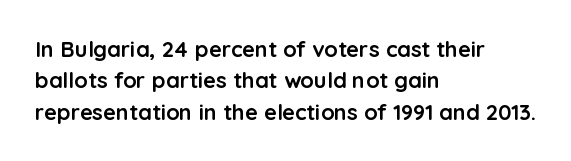
The image shows 22 px bold type, upright; set left-aligned, normal line spacing (1.43x), normal letter spacing, not underlined.
